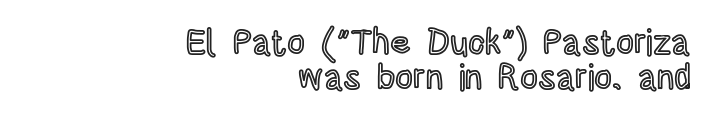
The image shows 35 px condensed type, upright; set right-aligned, tight line spacing (1.01x), normal letter spacing, not underlined; a large x-height.
